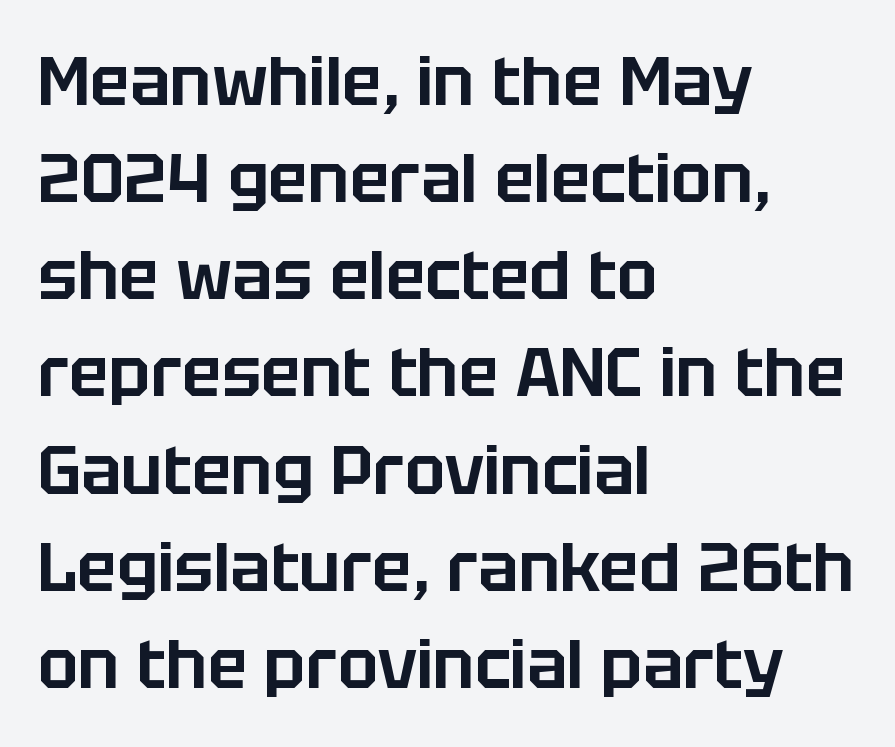
The image shows 67 px sans-serif type, upright; set left-aligned, normal line spacing (1.45x), normal letter spacing, not underlined; low stroke contrast and a large x-height.
